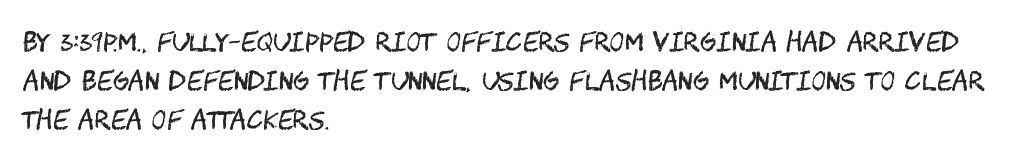
Q: Is the text bold? A: No.
Q: Is the text italic (slanted)? A: No, it is upright.
Q: Is the text underlined? A: No.
Q: How is the paragraph aligned? A: Left-aligned.
Q: Is the spacing between letters normal or unusually wide? A: Normal.
Q: Is the spacing between lines tight, normal or loose? A: Normal.
